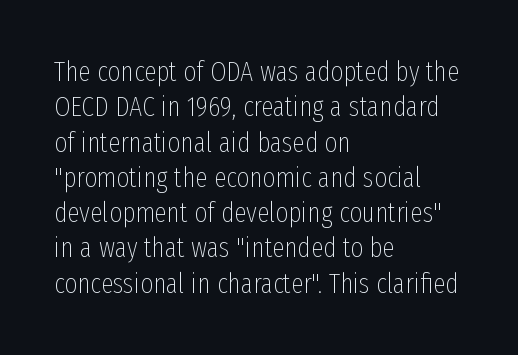
Ascenders rise straight up at ninety degrees. The face looks like a standard text weight, possibly lighter. These lines are rendered in a variable-pitch font. Short note: letters normally spaced. This rendering employs a face without finishing strokes, i.e., a sans-serif.
